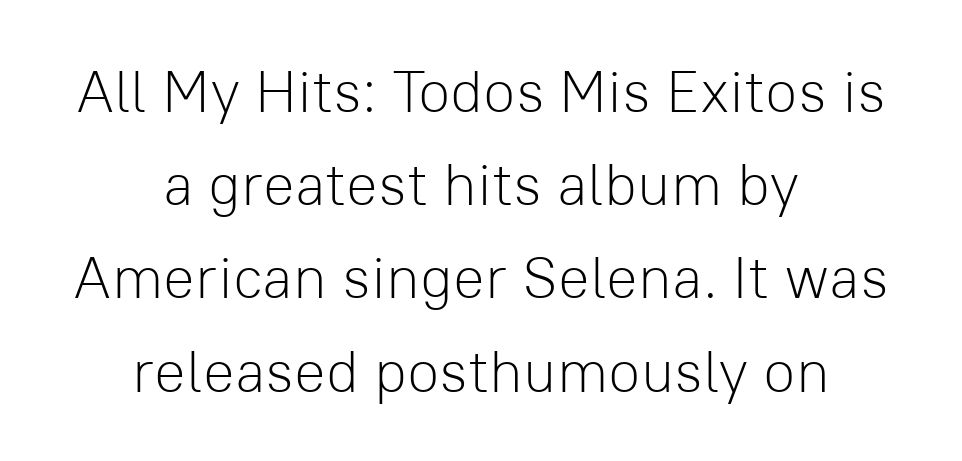
Q: Is the text bold? A: No.
Q: Is the text italic (slanted)? A: No, it is upright.
Q: Is the typeface a serif or a sans-serif typeface? A: Sans-serif.
Q: Is the text underlined? A: No.
Q: How is the paragraph aligned? A: Centered.
Q: Is the spacing between letters normal or unusually wide? A: Normal.
Q: Is the spacing between lines tight, normal or loose? A: Normal.
Q: Width (condensed, normal, or wide)? A: Normal.
Q: Stroke contrast? A: Low.
Q: x-height? A: Medium.
Q: Monospaced? A: No.
